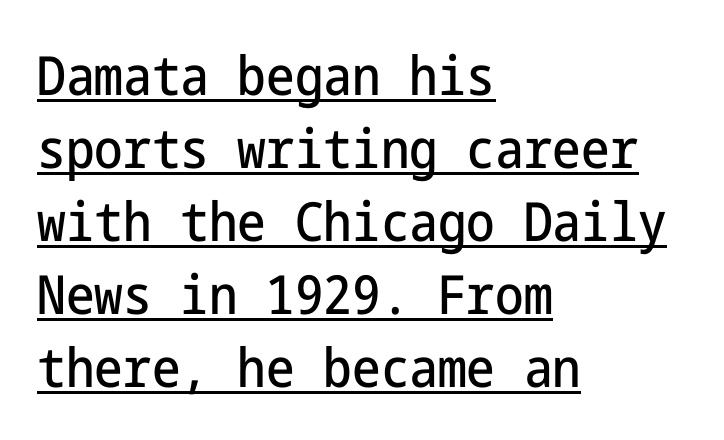
The image shows 54 px condensed sans-serif type, upright; set left-aligned, normal line spacing (1.35x), normal letter spacing, underlined; low stroke contrast and a medium x-height.
